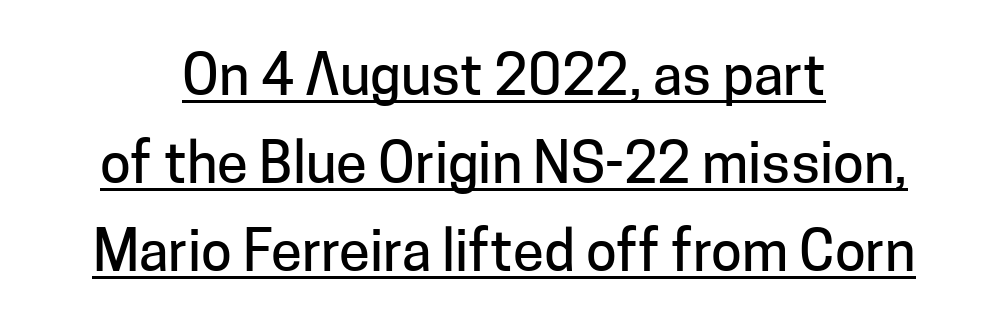
Q: Is the text italic (slanted)? A: No, it is upright.
Q: Is the typeface a serif or a sans-serif typeface? A: Sans-serif.
Q: Is the text underlined? A: Yes.
Q: How is the paragraph aligned? A: Centered.
Q: Is the spacing between letters normal or unusually wide? A: Normal.
Q: Is the spacing between lines tight, normal or loose? A: Normal.
Q: Width (condensed, normal, or wide)? A: Normal.
Q: Stroke contrast? A: Low.
Q: x-height? A: Medium.
Q: Monospaced? A: No.
